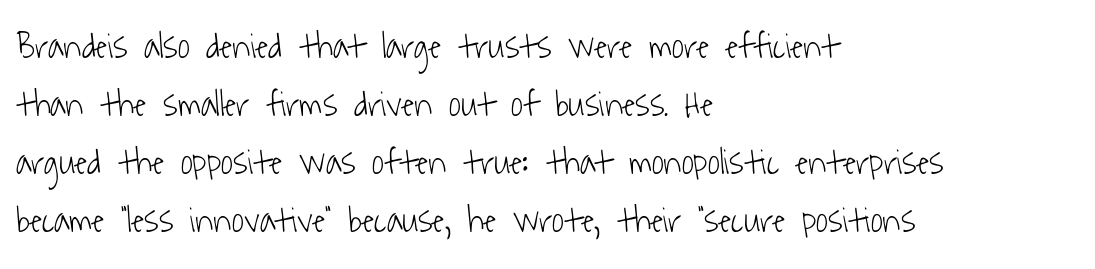
The image shows 37 px light, condensed sans-serif type; set left-aligned, normal line spacing (1.57x), normal letter spacing, not underlined; low stroke contrast and a medium x-height.
